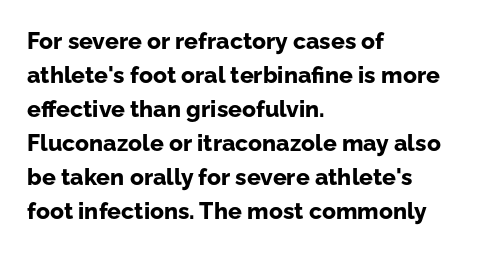
Q: Is the text bold? A: Yes.
Q: Is the text italic (slanted)? A: No, it is upright.
Q: Is the text underlined? A: No.
Q: How is the paragraph aligned? A: Left-aligned.
Q: Is the spacing between letters normal or unusually wide? A: Normal.
Q: Is the spacing between lines tight, normal or loose? A: Normal.
